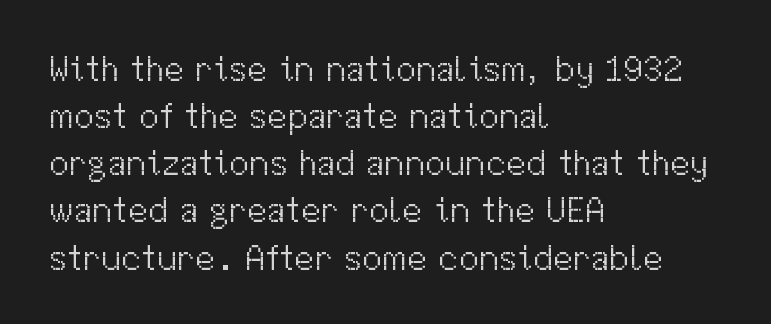
{"serif": "no", "italic": "no", "bold": "no", "weight": "light", "width": "normal", "stroke_contrast": "medium", "x_height": "medium", "monospaced": "no", "underline": "no", "align": "left", "line_spacing": "normal", "line_spacing_ratio": 1.31, "letter_spacing": "normal", "letter_spacing_em": 0.0, "glyph_px": 36}
